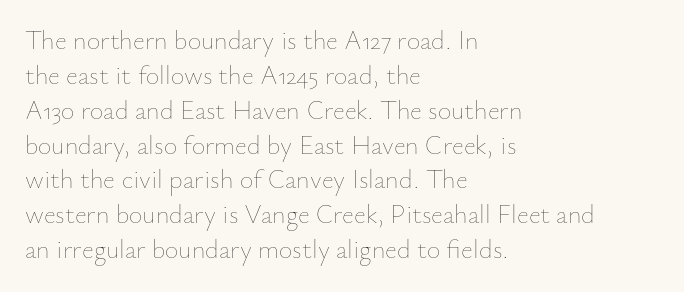
The strip under each line holds only bare page. Short note: letters normally spaced. The axis of the letterforms is exactly vertical. Line spacing here is normal. The rendering anchors every line to the left-hand side.
